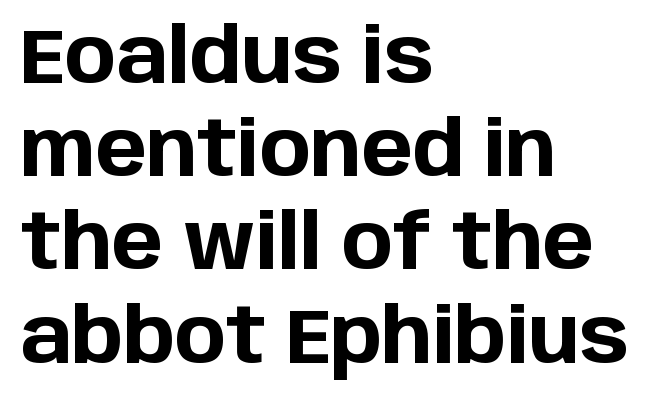
Q: Is the text bold? A: Yes.
Q: Is the text italic (slanted)? A: No, it is upright.
Q: Is the typeface a serif or a sans-serif typeface? A: Sans-serif.
Q: Is the text underlined? A: No.
Q: How is the paragraph aligned? A: Left-aligned.
Q: Is the spacing between letters normal or unusually wide? A: Normal.
Q: Width (condensed, normal, or wide)? A: Normal.
Q: Stroke contrast? A: Low.
Q: x-height? A: Large.
Q: Monospaced? A: No.
